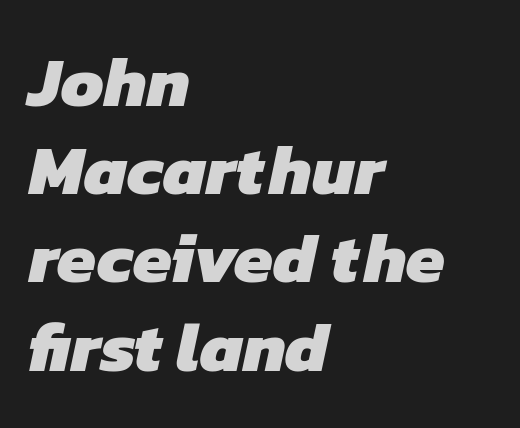
The image shows 70 px heavy sans-serif type; set left-aligned, normal line spacing (1.26x), normal letter spacing, not underlined; low stroke contrast and a medium x-height.
